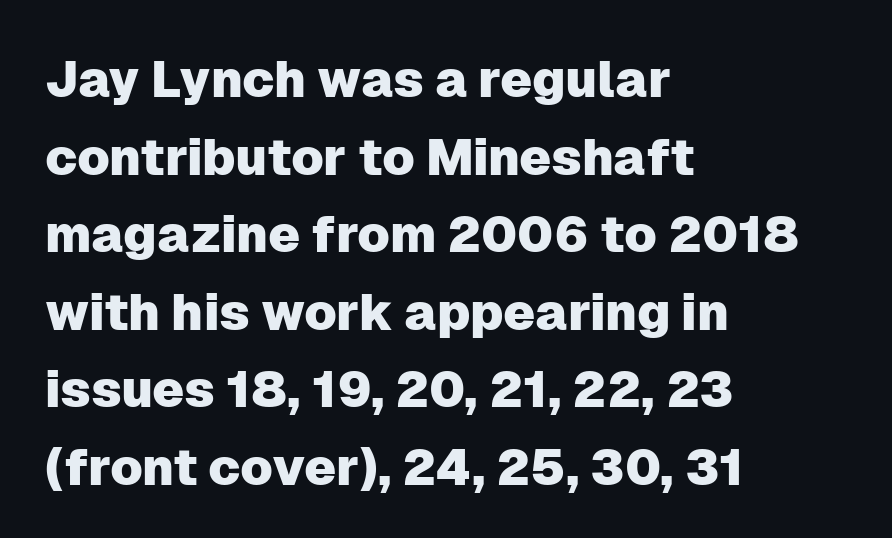
Standard letterfit; no display-style spreading of the glyphs. This sample is left-justified, so line endings fall wherever the words run out. Underline: absent. Is this a fixed-width face? No — the glyphs have proportional, varying widths.
